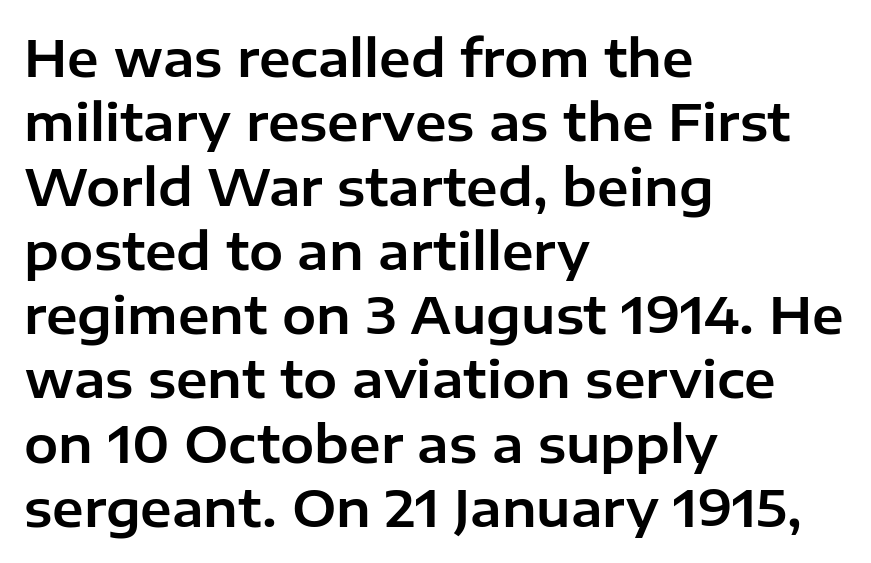
{"serif": "no", "italic": "no", "width": "normal", "stroke_contrast": "low", "x_height": "medium", "monospaced": "no", "underline": "no", "align": "left", "line_spacing": "normal", "line_spacing_ratio": 1.26, "letter_spacing": "normal", "letter_spacing_em": 0.0, "glyph_px": 51}
